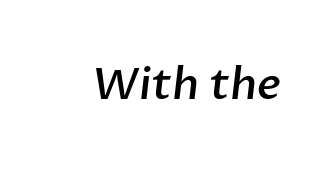
The image shows 44 px semibold sans-serif type; set normal letter spacing, not underlined; low stroke contrast and a medium x-height.
